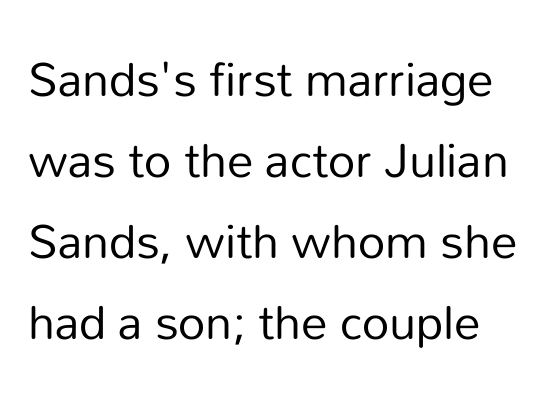
The image shows 53 px regular-weight sans-serif type, upright; set normal line spacing (1.53x), normal letter spacing, not underlined; low stroke contrast and a medium x-height.
